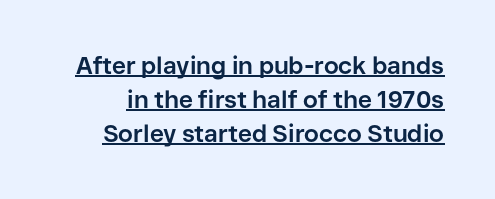
The image shows 24 px bold type, upright; set normal line spacing (1.41x), normal letter spacing, underlined.
